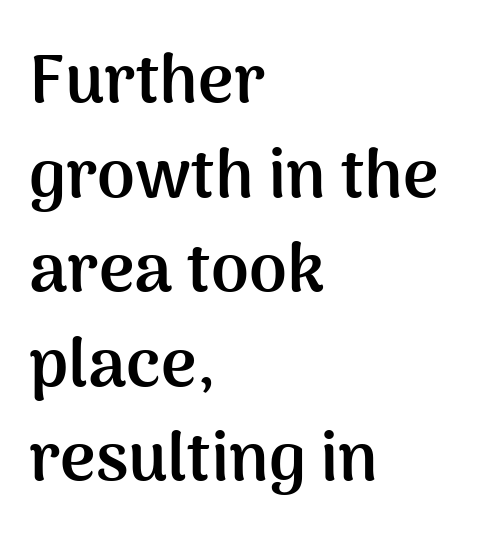
Are there feet on the stems? There aren't — it's a sans. Every letter is thick-stroked: bold, no question. This is the regular roman posture of the typeface. What stands out about the letter spacing? Nothing — it is the standard amount. Left-aligned paragraph, ragged on the right.
